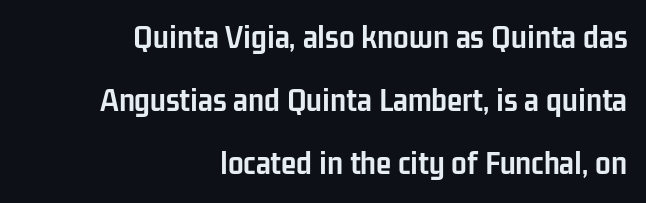
{"serif": "no", "italic": "no", "bold": "yes", "weight": "semibold", "width": "condensed", "stroke_contrast": "low", "x_height": "medium", "monospaced": "no", "underline": "no", "align": "right", "line_spacing_ratio": 1.8, "letter_spacing": "normal", "letter_spacing_em": 0.0, "glyph_px": 35}
